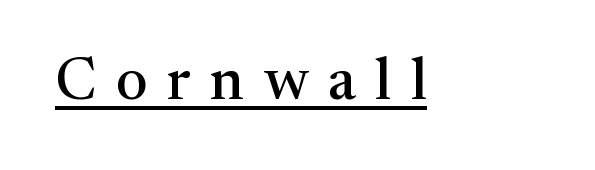
The image shows 59 px serif type, upright; set unusually wide letter spacing (+0.33 em), underlined; medium stroke contrast and a medium x-height.
